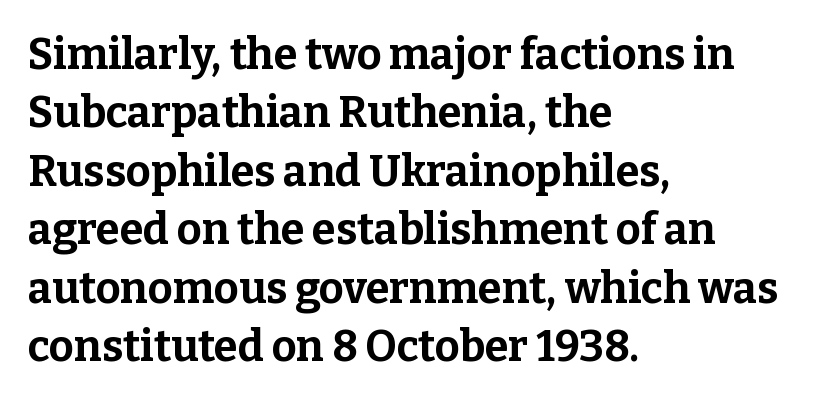
Q: Is the text bold? A: Yes.
Q: Is the text italic (slanted)? A: No, it is upright.
Q: Is the typeface a serif or a sans-serif typeface? A: Serif.
Q: Is the text underlined? A: No.
Q: How is the paragraph aligned? A: Left-aligned.
Q: Is the spacing between letters normal or unusually wide? A: Normal.
Q: Is the spacing between lines tight, normal or loose? A: Normal.
Q: Width (condensed, normal, or wide)? A: Normal.
Q: Stroke contrast? A: Low.
Q: x-height? A: Medium.
Q: Monospaced? A: No.
